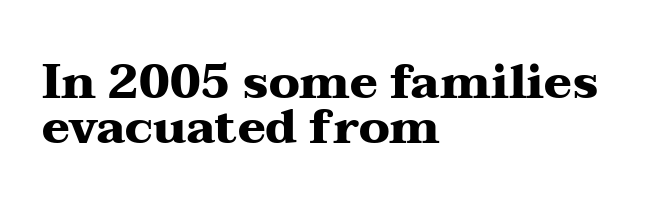
The image shows 47 px heavy, wide serif type, upright; set left-aligned, tight line spacing (0.96x), normal letter spacing, not underlined; medium stroke contrast and a medium x-height.
